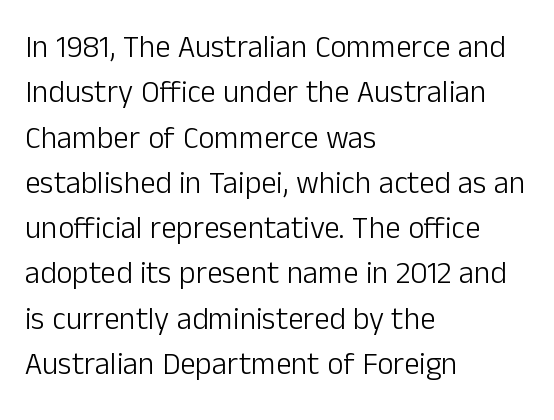
The image shows 31 px light sans-serif type, upright; set left-aligned, normal line spacing (1.46x), normal letter spacing, not underlined; low stroke contrast and a medium x-height.
